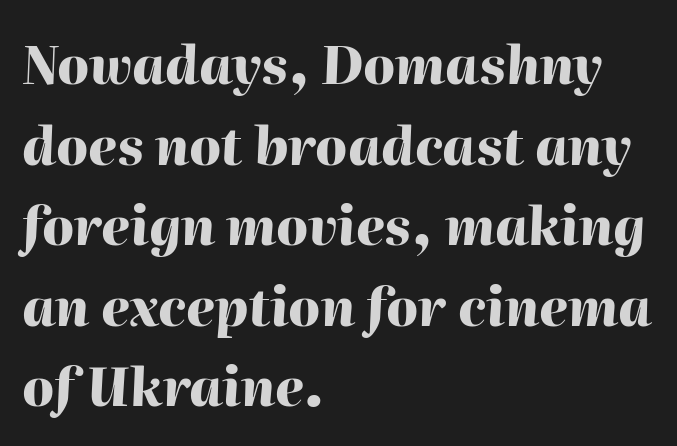
The image shows 52 px heavy type, italic (leaning right); set left-aligned, normal line spacing (1.55x), normal letter spacing, not underlined; high stroke contrast and a medium x-height.
